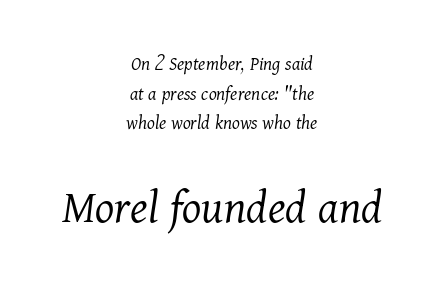
{"serif": "yes", "italic": "yes", "lean": "right", "slant_degrees": 11, "bold": "no", "weight": "light", "width": "normal", "stroke_contrast": "medium", "x_height": "medium", "monospaced": "no", "underline": "no", "align": "center", "line_spacing": "normal", "line_spacing_ratio": 1.48, "letter_spacing": "normal", "letter_spacing_em": 0.0, "larger_block": "second", "size_ratio": 2.45, "glyph_px": 49}
